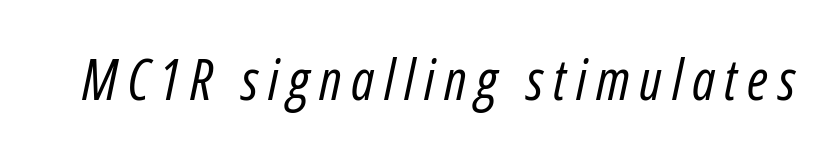
Q: Is the text bold? A: No.
Q: Is the text italic (slanted)? A: Yes, it leans right by about 12 degrees.
Q: Is the text underlined? A: No.
Q: Width (condensed, normal, or wide)? A: Condensed.
Q: Stroke contrast? A: Low.
Q: x-height? A: Medium.
Q: Monospaced? A: No.
